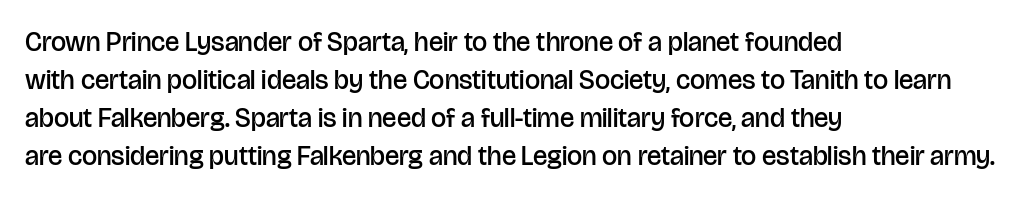
Q: Is the text bold? A: Semi-bold.
Q: Is the text italic (slanted)? A: No, it is upright.
Q: Is the text underlined? A: No.
Q: How is the paragraph aligned? A: Left-aligned.
Q: Is the spacing between letters normal or unusually wide? A: Normal.
Q: Is the spacing between lines tight, normal or loose? A: Normal.
